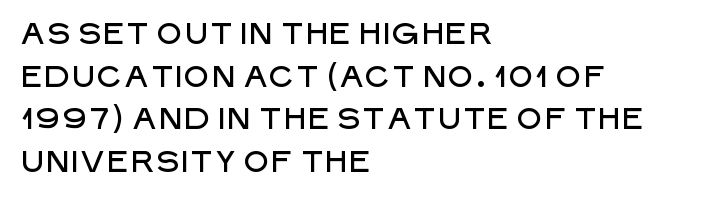
{"serif": "no", "italic": "no", "width": "normal", "stroke_contrast": "low", "x_height": "large", "monospaced": "no", "underline": "no", "align": "left", "line_spacing": "normal", "line_spacing_ratio": 1.42, "letter_spacing": "normal", "letter_spacing_em": 0.0, "glyph_px": 30}
